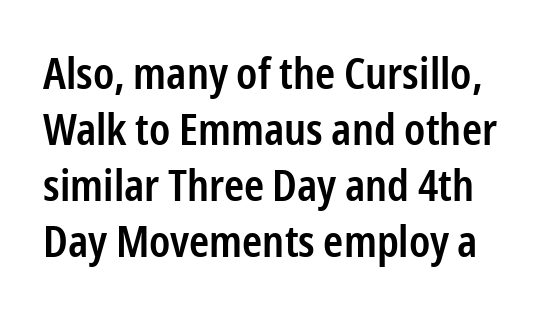
{"serif": "no", "italic": "no", "bold": "semi", "weight": "semibold", "width": "condensed", "stroke_contrast": "low", "x_height": "medium", "monospaced": "no", "underline": "no", "line_spacing": "normal", "line_spacing_ratio": 1.3, "letter_spacing": "normal", "letter_spacing_em": 0.0, "glyph_px": 43}
